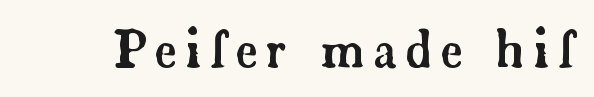
The image shows 49 px serif type, upright; set not underlined; low stroke contrast and a small x-height.
